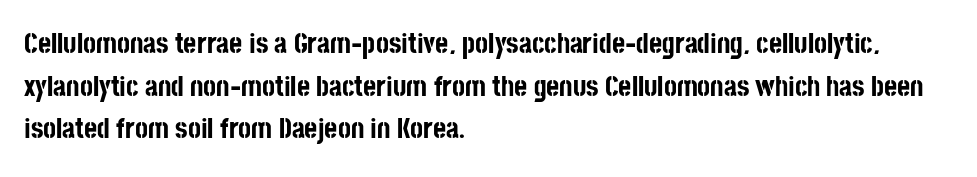
Vertical spacing — default. This sample has the flowing, uneven cadence of proportional lettering. Strong, thick strokes mark this as bold type. Check the space under the baseline: it is left empty. Serifs: no, the terminals of the letterforms are clean.
